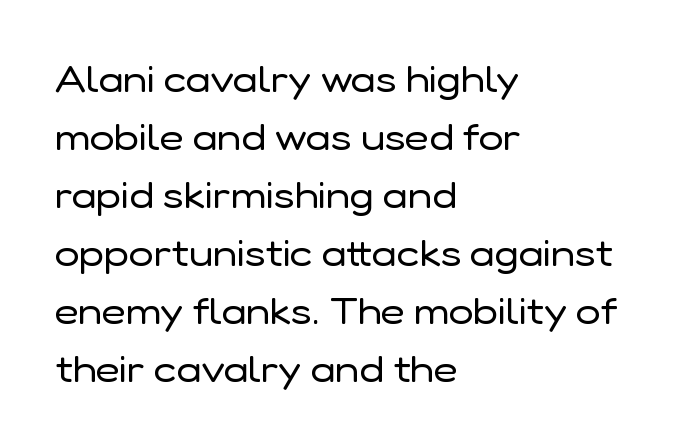
{"serif": "no", "italic": "no", "bold": "no", "weight": "regular", "width": "normal", "stroke_contrast": "low", "x_height": "medium", "monospaced": "no", "underline": "no", "align": "left", "line_spacing": "normal", "line_spacing_ratio": 1.57, "letter_spacing": "normal", "letter_spacing_em": 0.0, "glyph_px": 37}
